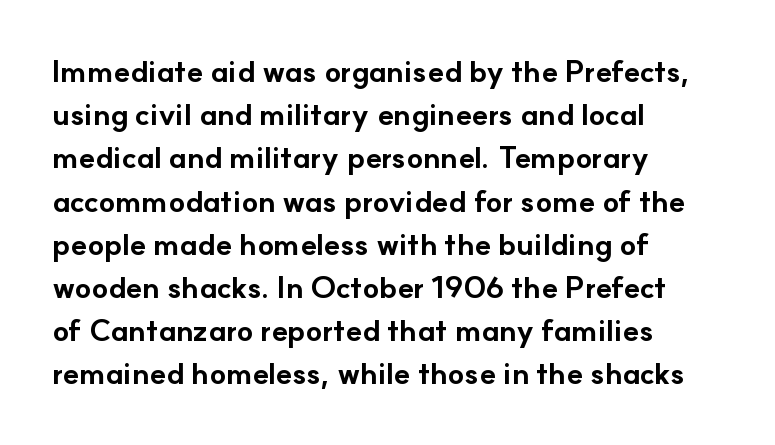
Q: Is the text bold? A: Yes.
Q: Is the text italic (slanted)? A: No, it is upright.
Q: Is the typeface a serif or a sans-serif typeface? A: Sans-serif.
Q: Is the text underlined? A: No.
Q: How is the paragraph aligned? A: Left-aligned.
Q: Is the spacing between letters normal or unusually wide? A: Normal.
Q: Is the spacing between lines tight, normal or loose? A: Normal.
Q: Width (condensed, normal, or wide)? A: Normal.
Q: Stroke contrast? A: Low.
Q: x-height? A: Small.
Q: Monospaced? A: No.
